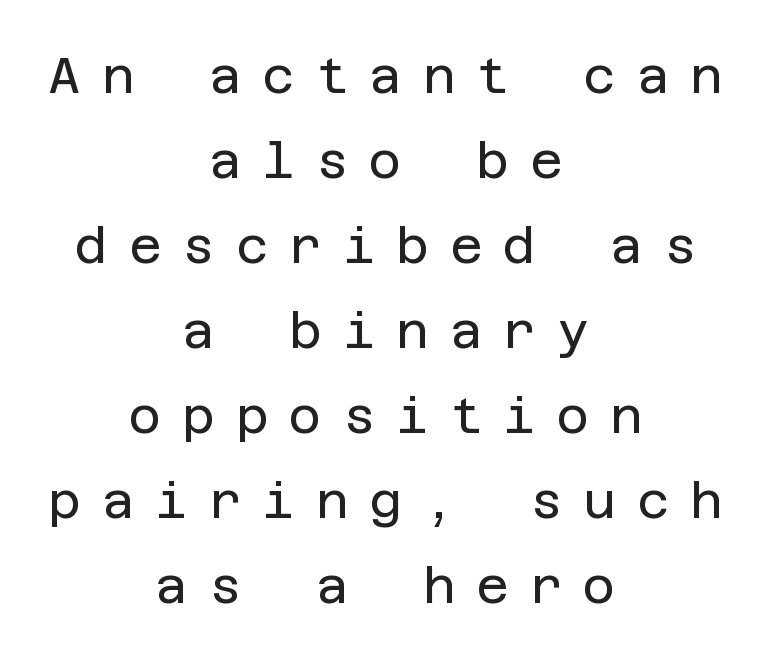
{"serif": "no", "italic": "no", "bold": "no", "weight": "regular", "width": "normal", "stroke_contrast": "low", "x_height": "large", "underline": "no", "align": "center", "line_spacing": "normal", "line_spacing_ratio": 1.7, "letter_spacing": "wide", "letter_spacing_em": 0.42, "glyph_px": 50}
